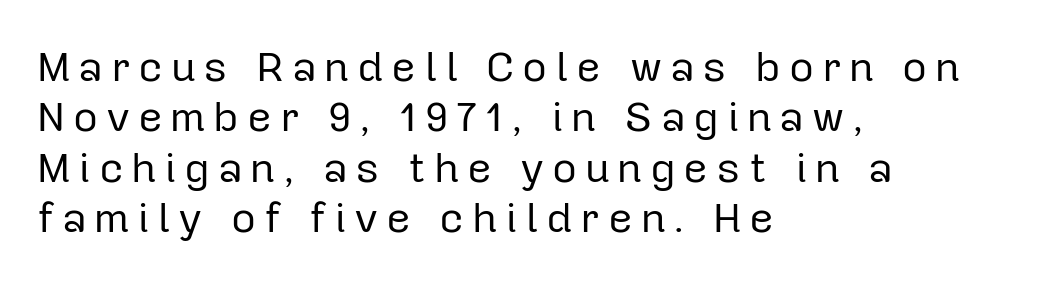
Q: Is the text bold? A: No.
Q: Is the text italic (slanted)? A: No, it is upright.
Q: Is the typeface a serif or a sans-serif typeface? A: Sans-serif.
Q: Is the text underlined? A: No.
Q: How is the paragraph aligned? A: Left-aligned.
Q: Width (condensed, normal, or wide)? A: Normal.
Q: Stroke contrast? A: Low.
Q: x-height? A: Medium.
Q: Monospaced? A: No.
